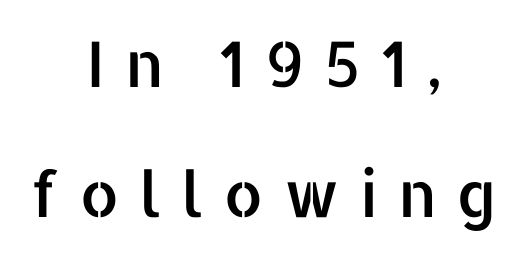
{"serif": "no", "italic": "no", "width": "normal", "stroke_contrast": "low", "x_height": "medium", "monospaced": "no", "underline": "no", "align": "center", "line_spacing": "loose", "line_spacing_ratio": 2.06, "letter_spacing": "wide", "letter_spacing_em": 0.31, "glyph_px": 63}
